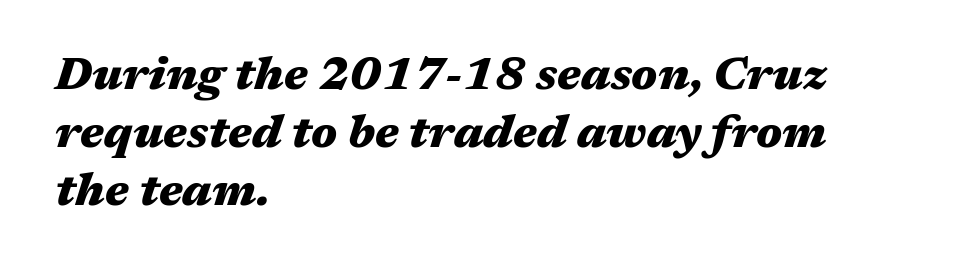
Q: Is the text bold? A: Yes.
Q: Is the text italic (slanted)? A: Yes, it leans right by about 17 degrees.
Q: Is the text underlined? A: No.
Q: How is the paragraph aligned? A: Left-aligned.
Q: Is the spacing between letters normal or unusually wide? A: Normal.
Q: Is the spacing between lines tight, normal or loose? A: Normal.
Q: Width (condensed, normal, or wide)? A: Wide.
Q: Stroke contrast? A: Medium.
Q: x-height? A: Medium.
Q: Monospaced? A: No.
